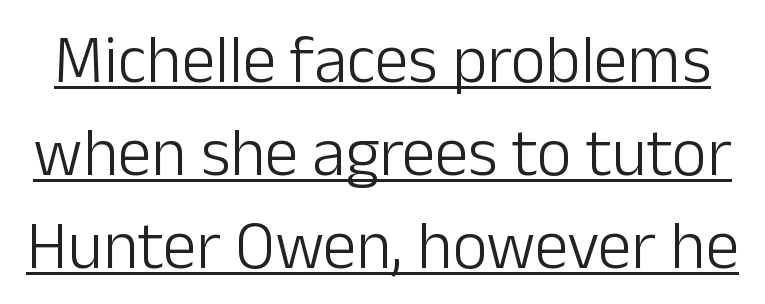
Q: Is the text bold? A: No.
Q: Is the text italic (slanted)? A: No, it is upright.
Q: Is the typeface a serif or a sans-serif typeface? A: Sans-serif.
Q: Is the text underlined? A: Yes.
Q: Is the spacing between letters normal or unusually wide? A: Normal.
Q: Is the spacing between lines tight, normal or loose? A: Normal.
Q: Width (condensed, normal, or wide)? A: Normal.
Q: Stroke contrast? A: Low.
Q: x-height? A: Medium.
Q: Monospaced? A: No.
